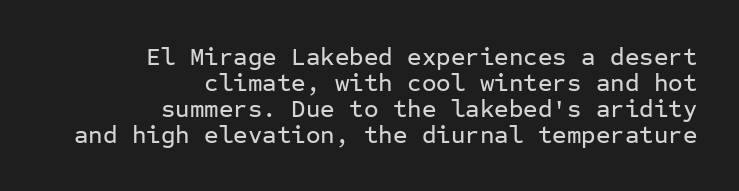
This block would grow much taller if given ordinary leading; it's compressed now. The type is set solid horizontally, with unmodified tracking. Rendered with straight, roman letterforms. Right-aligned paragraph, ragged on the left. The gap between lines stays unmarked.
